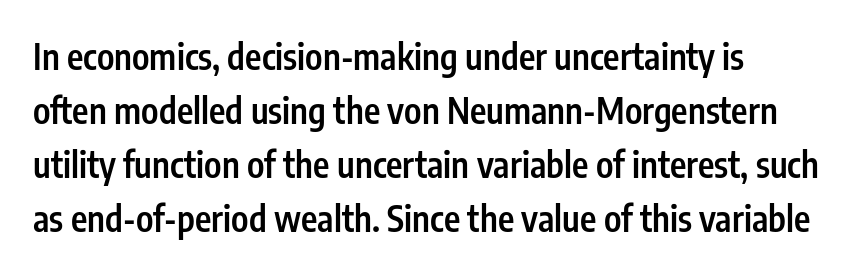
Q: Is the text bold? A: Semi-bold.
Q: Is the text italic (slanted)? A: No, it is upright.
Q: Is the typeface a serif or a sans-serif typeface? A: Sans-serif.
Q: Is the text underlined? A: No.
Q: Is the spacing between letters normal or unusually wide? A: Normal.
Q: Is the spacing between lines tight, normal or loose? A: Normal.
Q: Width (condensed, normal, or wide)? A: Condensed.
Q: Stroke contrast? A: Low.
Q: x-height? A: Medium.
Q: Monospaced? A: No.
